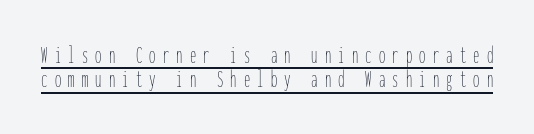
Q: Is the text bold? A: No.
Q: Is the text italic (slanted)? A: No, it is upright.
Q: Is the text underlined? A: Yes.
Q: Is the spacing between letters normal or unusually wide? A: Unusually wide.
Q: Is the spacing between lines tight, normal or loose? A: Tight.
